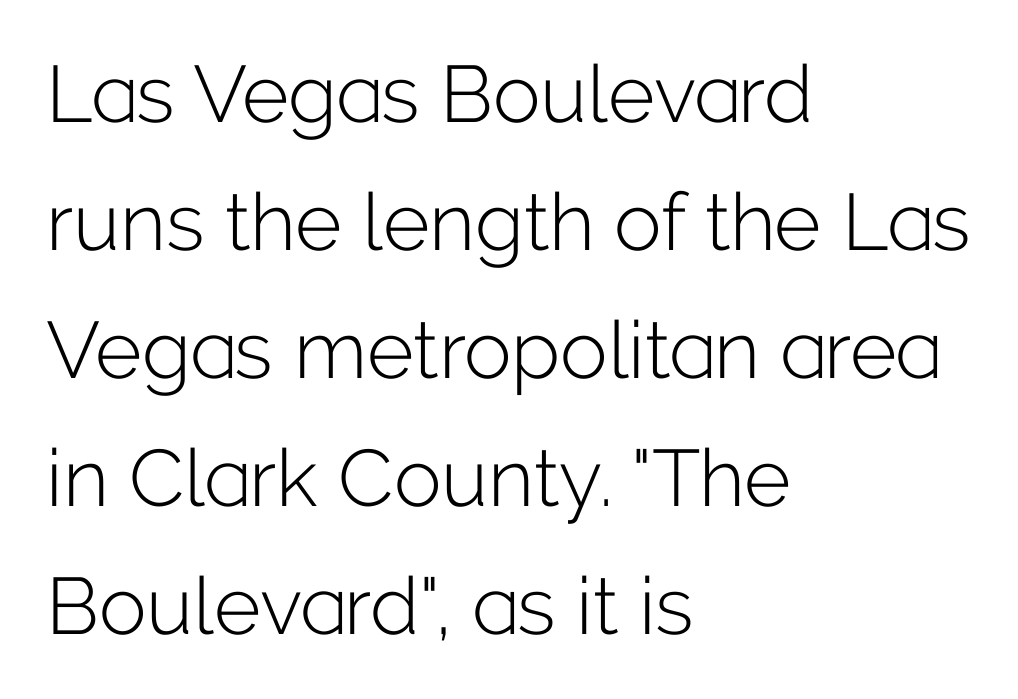
{"serif": "no", "italic": "no", "bold": "no", "weight": "light", "width": "normal", "stroke_contrast": "low", "x_height": "medium", "monospaced": "no", "underline": "no", "align": "left", "line_spacing": "normal", "line_spacing_ratio": 1.6, "letter_spacing": "normal", "letter_spacing_em": 0.0, "glyph_px": 80}
